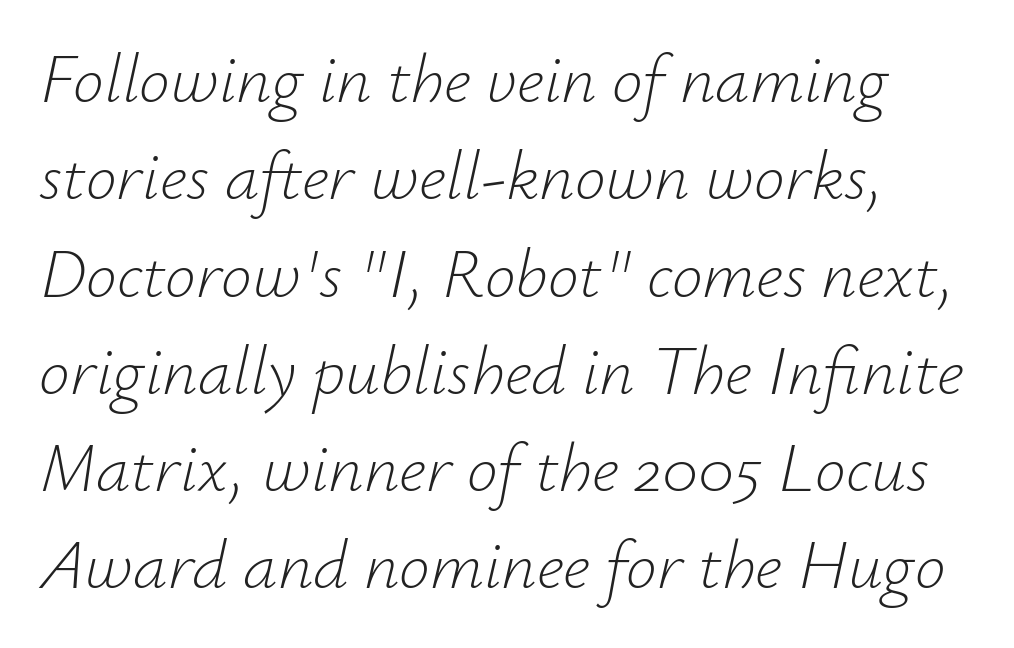
Q: Is the text bold? A: No.
Q: Is the text italic (slanted)? A: Yes, it leans right by about 12 degrees.
Q: Is the text underlined? A: No.
Q: Is the spacing between letters normal or unusually wide? A: Normal.
Q: Is the spacing between lines tight, normal or loose? A: Normal.
Q: Width (condensed, normal, or wide)? A: Normal.
Q: Stroke contrast? A: Low.
Q: x-height? A: Small.
Q: Monospaced? A: No.
